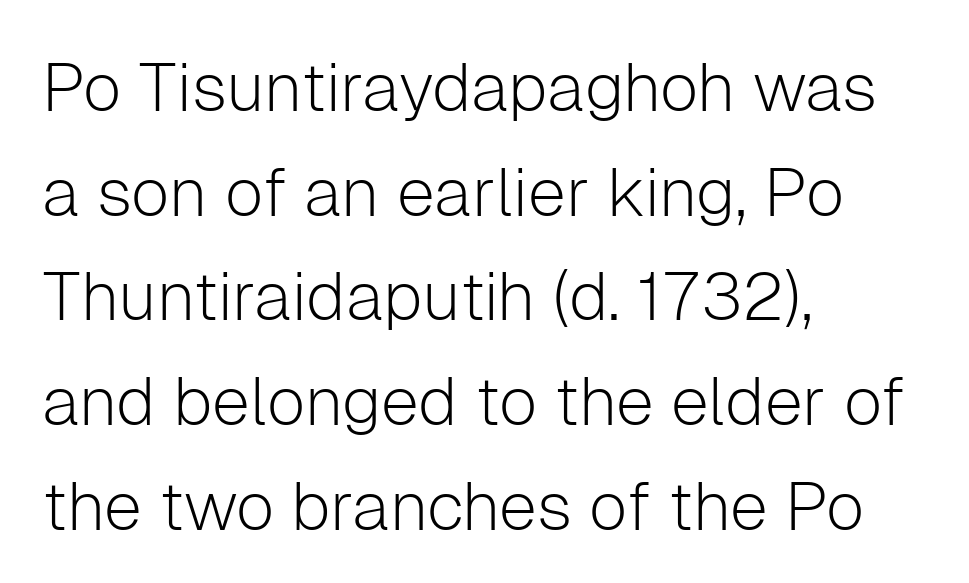
Q: Is the text bold? A: No.
Q: Is the text italic (slanted)? A: No, it is upright.
Q: Is the typeface a serif or a sans-serif typeface? A: Sans-serif.
Q: Is the text underlined? A: No.
Q: How is the paragraph aligned? A: Left-aligned.
Q: Is the spacing between letters normal or unusually wide? A: Normal.
Q: Is the spacing between lines tight, normal or loose? A: Normal.
Q: Width (condensed, normal, or wide)? A: Normal.
Q: Stroke contrast? A: Low.
Q: x-height? A: Medium.
Q: Monospaced? A: No.
